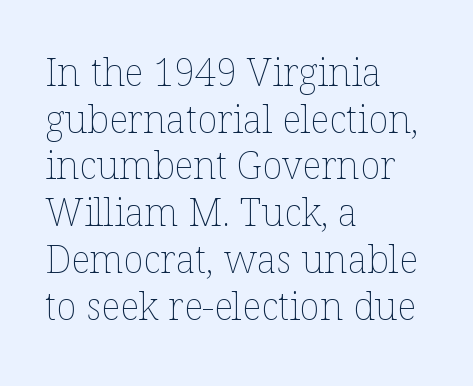
{"italic": "no", "bold": "no", "weight": "thin", "width": "normal", "stroke_contrast": "low", "x_height": "medium", "monospaced": "no", "underline": "no", "align": "left", "line_spacing_ratio": 1.23, "letter_spacing": "normal", "letter_spacing_em": 0.0, "glyph_px": 38}
